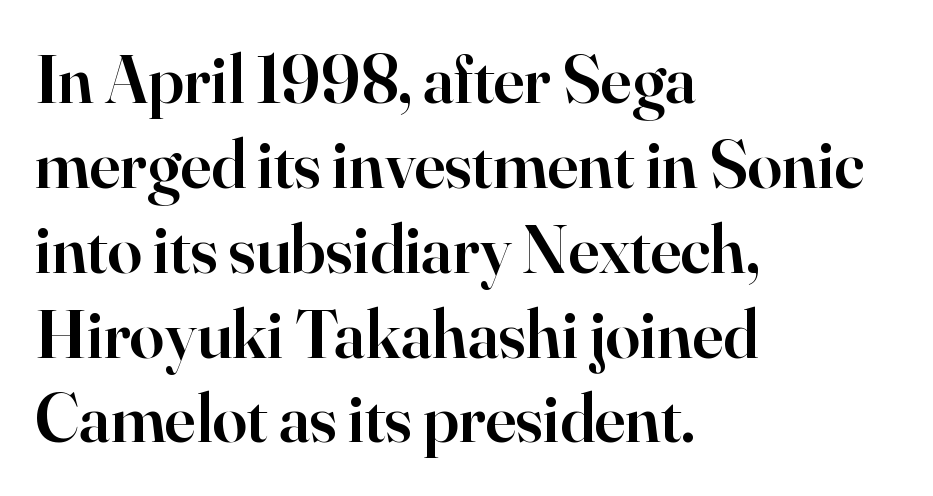
This is the regular roman posture of the typeface. The compositor pushed each line to the left boundary. This sample uses a serif face. The letters advance in unequal steps, a hallmark of proportional type. Descenders are the only things crossing below the line. Typographic density is moderately raised because the face is semibold.
